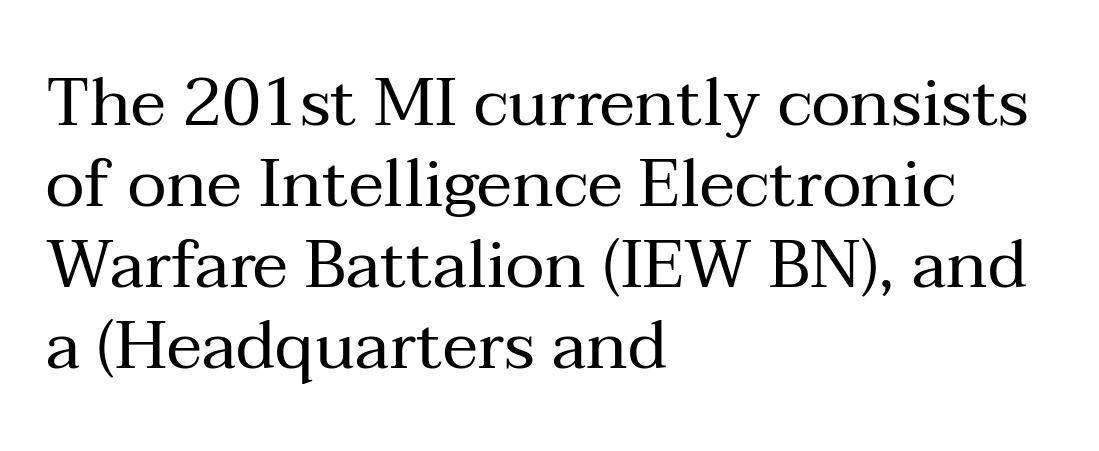
{"serif": "yes", "italic": "no", "bold": "no", "weight": "regular", "width": "normal", "stroke_contrast": "medium", "x_height": "medium", "monospaced": "no", "underline": "no", "align": "left", "line_spacing_ratio": 1.21, "letter_spacing": "normal", "letter_spacing_em": 0.0, "glyph_px": 67}
